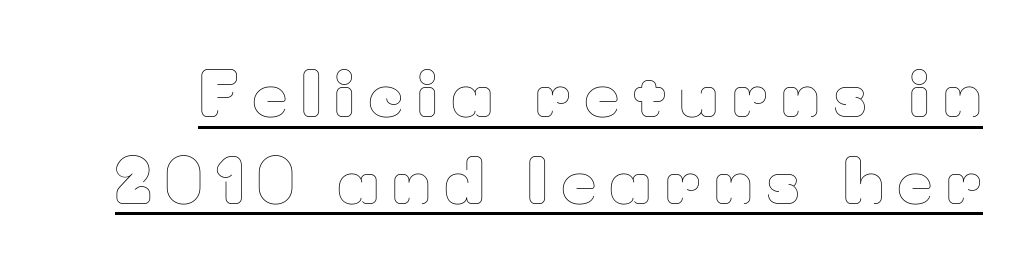
Q: Is the text bold? A: No.
Q: Is the text italic (slanted)? A: No, it is upright.
Q: Is the text underlined? A: Yes.
Q: Is the spacing between letters normal or unusually wide? A: Unusually wide.
Q: Is the spacing between lines tight, normal or loose? A: Normal.
Q: Width (condensed, normal, or wide)? A: Normal.
Q: Stroke contrast? A: Low.
Q: x-height? A: Small.
Q: Monospaced? A: No.
